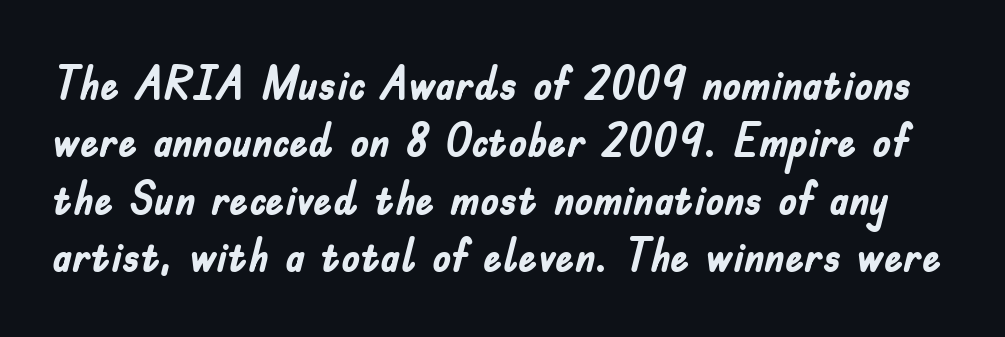
This rendering employs a face without finishing strokes, i.e., a sans-serif. Nobody touched the tracking dial on this one. Quick note: underline off. Students, this is bold: see how much ink each stroke carries.
